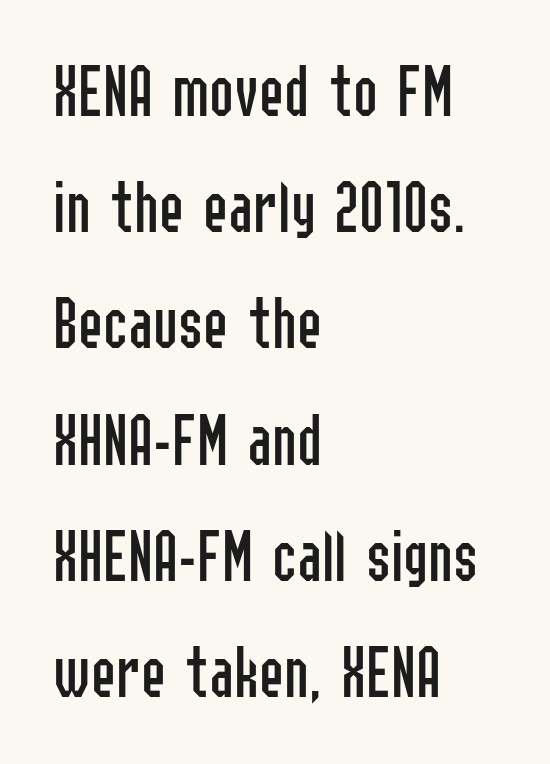
What's the leading like? Ordinary, nothing unusual. Where is the straight margin? On the left. The letters advance in unequal steps, a hallmark of proportional type. Think standard paragraph weight, or any step lighter than that. It's the straight-up-and-down kind of type. The tracking reads as untouched default to a designer's eye.
